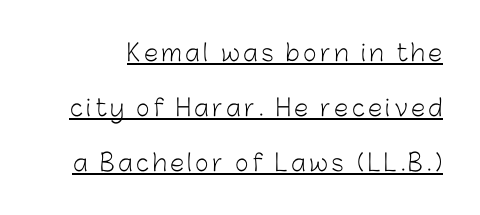
The image shows 23 px text type, upright; set loose line spacing (2.39x), underlined.
